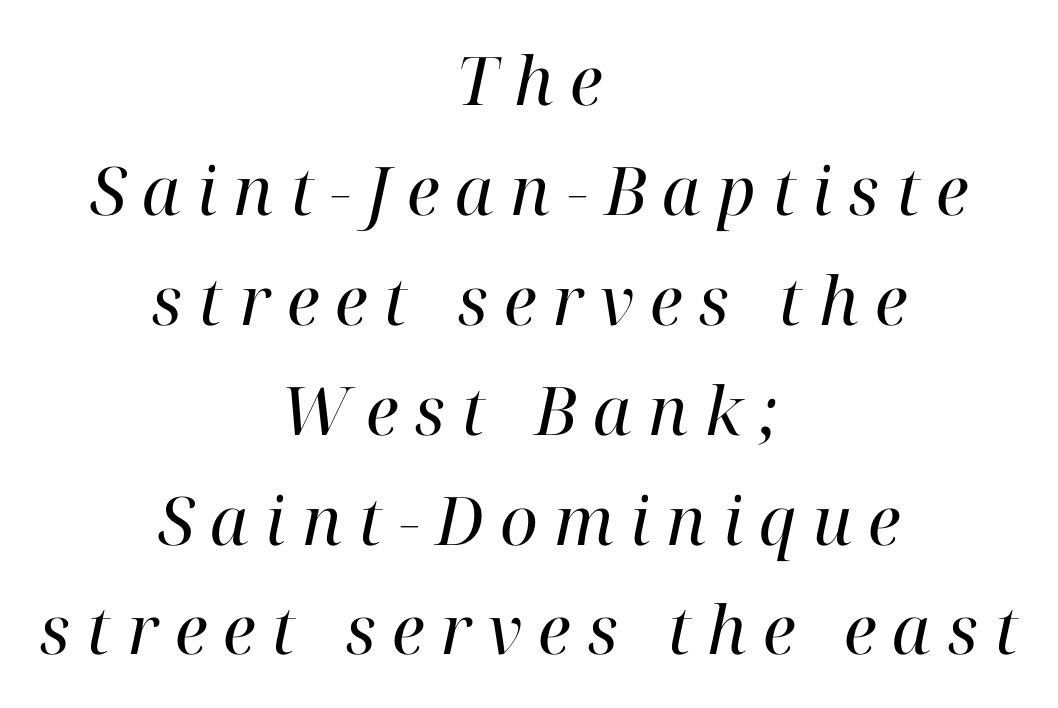
Q: Is the text bold? A: No.
Q: Is the text italic (slanted)? A: Yes, it leans right by about 12 degrees.
Q: Is the typeface a serif or a sans-serif typeface? A: Serif.
Q: Is the text underlined? A: No.
Q: How is the paragraph aligned? A: Centered.
Q: Is the spacing between letters normal or unusually wide? A: Unusually wide.
Q: Is the spacing between lines tight, normal or loose? A: Normal.
Q: Width (condensed, normal, or wide)? A: Normal.
Q: Stroke contrast? A: High.
Q: x-height? A: Medium.
Q: Monospaced? A: No.
